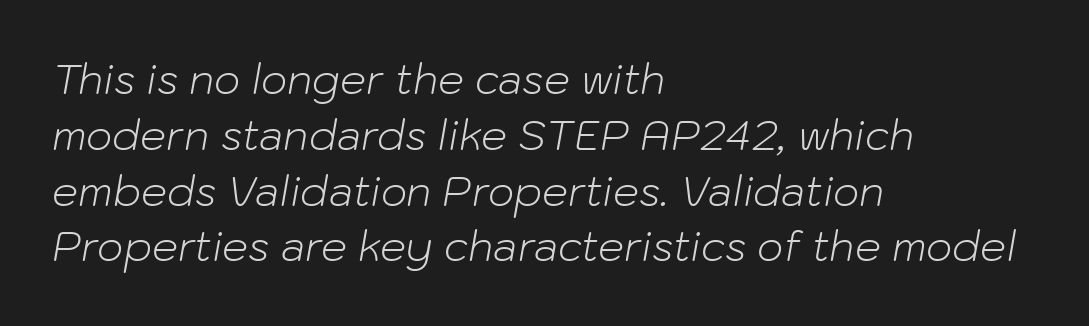
{"italic": "yes", "lean": "right", "slant_degrees": 10, "bold": "no", "weight": "light", "width": "normal", "stroke_contrast": "low", "x_height": "medium", "monospaced": "no", "underline": "no", "align": "left", "line_spacing": "normal", "line_spacing_ratio": 1.36, "letter_spacing": "normal", "letter_spacing_em": 0.0, "glyph_px": 41}
